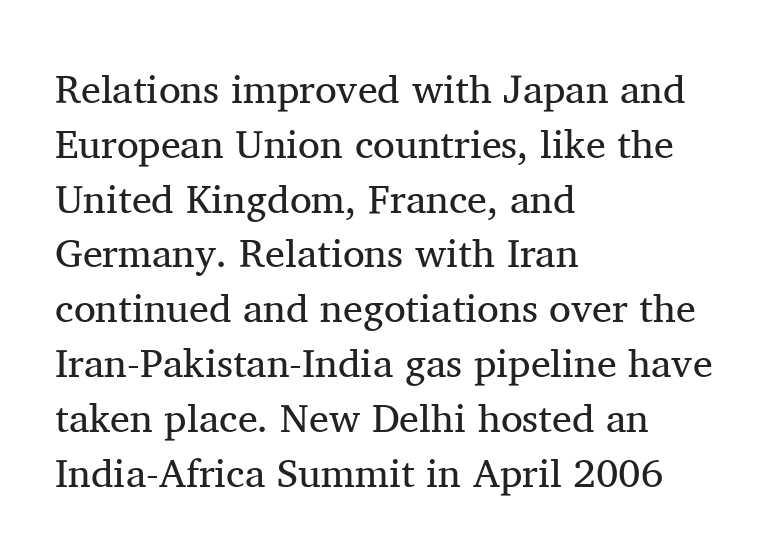
{"serif": "yes", "italic": "no", "bold": "no", "weight": "regular", "width": "normal", "stroke_contrast": "medium", "x_height": "medium", "monospaced": "no", "underline": "no", "align": "left", "line_spacing": "normal", "line_spacing_ratio": 1.37, "letter_spacing": "normal", "letter_spacing_em": 0.0, "glyph_px": 40}
